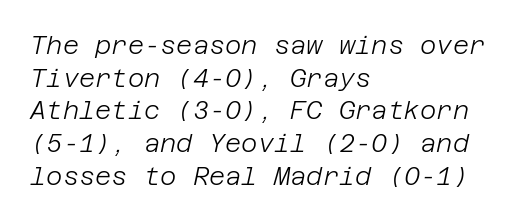
Compared with typical paragraphs, the rows here are spaced about the same. The words here are not underlined. Does extra space separate the letters? No, they use regular spacing. Stems and bowls with no extra thickness — not bold.
